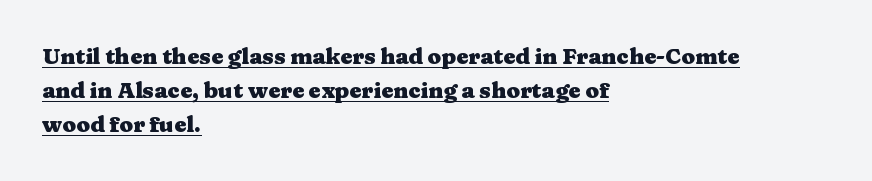
Q: Is the text bold? A: Yes.
Q: Is the text italic (slanted)? A: No, it is upright.
Q: Is the text underlined? A: Yes.
Q: How is the paragraph aligned? A: Left-aligned.
Q: Is the spacing between letters normal or unusually wide? A: Normal.
Q: Is the spacing between lines tight, normal or loose? A: Normal.
